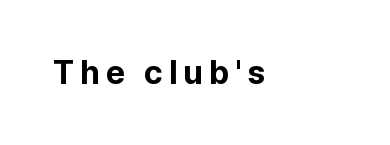
Emphasis by weight is at full strength: bold. Think of a printed novel: that variable character pitch is what you see here. If you drew a ruler down the left edge, every line would touch it. Letterform terminals end flat and unadorned throughout the passage.
